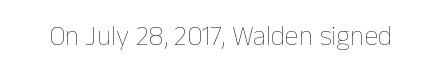
Q: Is the text bold? A: No.
Q: Is the text italic (slanted)? A: No, it is upright.
Q: Is the text underlined? A: No.
Q: Is the spacing between letters normal or unusually wide? A: Normal.
Q: Width (condensed, normal, or wide)? A: Normal.
Q: Stroke contrast? A: Low.
Q: x-height? A: Medium.
Q: Monospaced? A: No.
